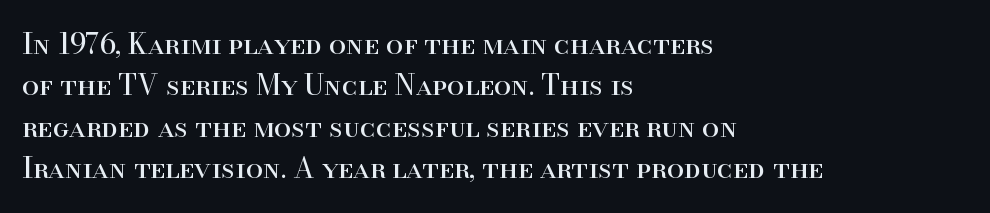
The image shows 28 px regular-weight serif type, upright; set left-aligned, normal line spacing (1.48x), normal letter spacing, not underlined; high stroke contrast and a small x-height.
